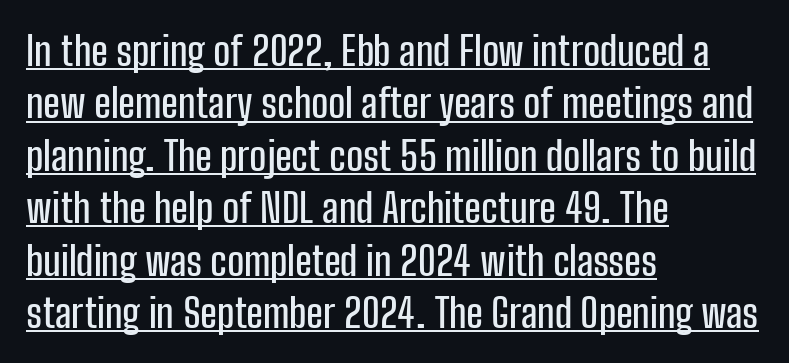
Caption: standard tracking, unaltered. This is roman type, the default non-slanted kind. Is this a sans? Yes — the strokes have no serifs. Vertical spacing — default.
